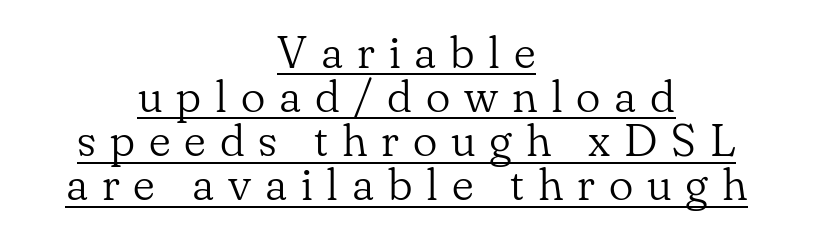
Q: Is the text bold? A: No.
Q: Is the text italic (slanted)? A: No, it is upright.
Q: Is the typeface a serif or a sans-serif typeface? A: Serif.
Q: Is the text underlined? A: Yes.
Q: How is the paragraph aligned? A: Centered.
Q: Is the spacing between letters normal or unusually wide? A: Unusually wide.
Q: Is the spacing between lines tight, normal or loose? A: Tight.
Q: Width (condensed, normal, or wide)? A: Normal.
Q: Stroke contrast? A: Low.
Q: x-height? A: Small.
Q: Monospaced? A: No.
